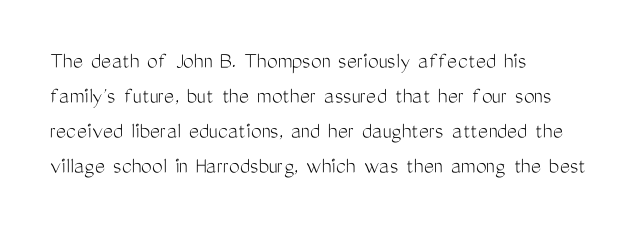
Q: Is the text bold? A: No.
Q: Is the text italic (slanted)? A: No, it is upright.
Q: Is the text underlined? A: No.
Q: How is the paragraph aligned? A: Left-aligned.
Q: Is the spacing between letters normal or unusually wide? A: Normal.
Q: Is the spacing between lines tight, normal or loose? A: Normal.
